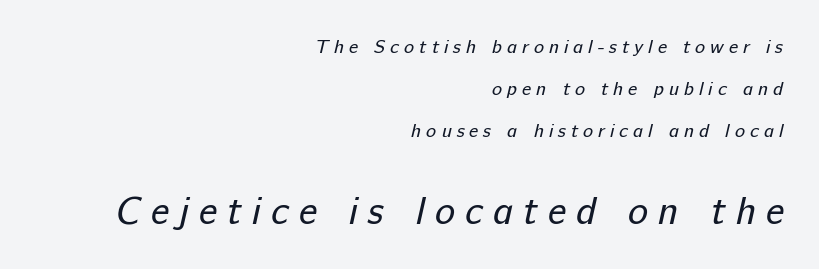
The image shows 38 px regular-weight sans-serif type; set right-aligned, loose line spacing (2.2x), unusually wide letter spacing (+0.26 em), not underlined; the second (bottom) block is 2.0x larger; low stroke contrast and a medium x-height.
